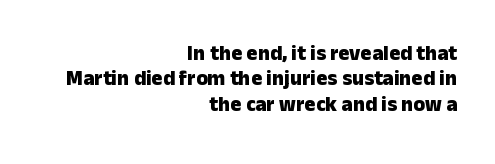
The area under the type is left untouched. Look at the tracking — it's just the regular setting, nothing added. A student would call this right alignment; a typographer would say flush right, rag left. The lettering holds an erect, upright posture throughout.
